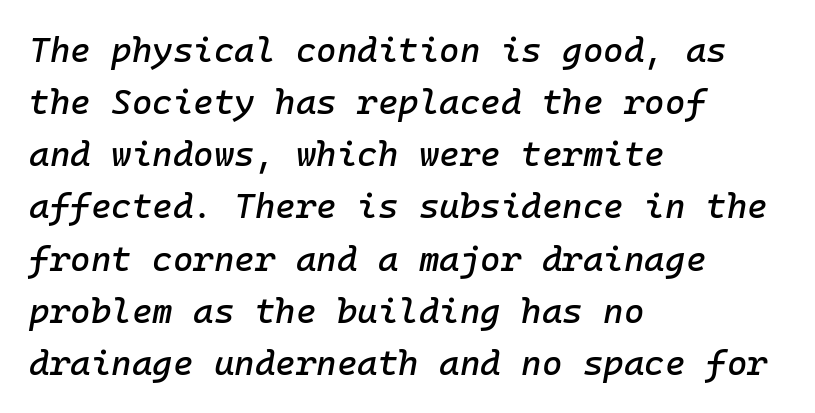
The image shows 35 px text type, italic (leaning right), monospaced; set left-aligned, normal line spacing (1.49x), normal letter spacing, not underlined; low stroke contrast and a medium x-height.
